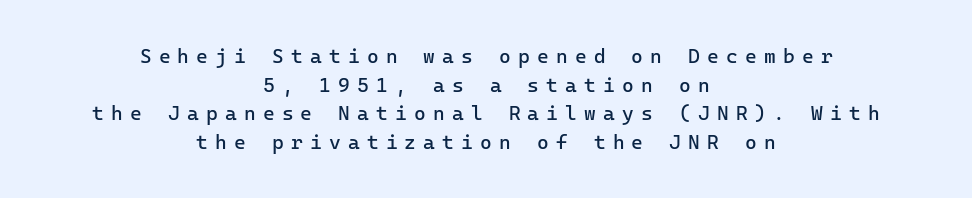
The typeface has the unassuming heft of standard copy or less. Each word looks stretched out because of the extra space between its letters. Leading matches the norm, producing a regular column. Every row of glyphs is offset so its center matches the block's center.
